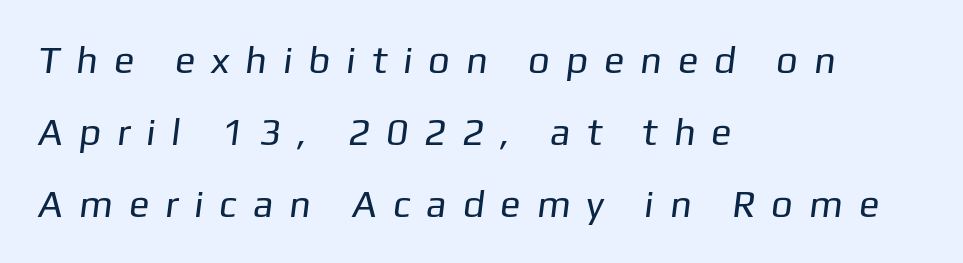
Q: Is the text bold? A: No.
Q: Is the typeface a serif or a sans-serif typeface? A: Sans-serif.
Q: Is the text underlined? A: No.
Q: How is the paragraph aligned? A: Left-aligned.
Q: Is the spacing between letters normal or unusually wide? A: Unusually wide.
Q: Width (condensed, normal, or wide)? A: Normal.
Q: Stroke contrast? A: Low.
Q: x-height? A: Medium.
Q: Monospaced? A: No.
